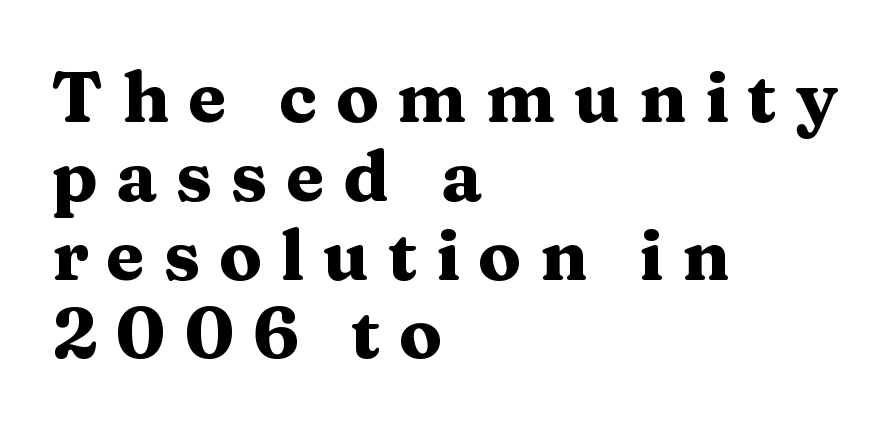
Q: Is the text bold? A: Yes.
Q: Is the text italic (slanted)? A: No, it is upright.
Q: Is the typeface a serif or a sans-serif typeface? A: Serif.
Q: Is the text underlined? A: No.
Q: How is the paragraph aligned? A: Left-aligned.
Q: Is the spacing between letters normal or unusually wide? A: Unusually wide.
Q: Is the spacing between lines tight, normal or loose? A: Tight.
Q: Width (condensed, normal, or wide)? A: Wide.
Q: Stroke contrast? A: Medium.
Q: x-height? A: Medium.
Q: Monospaced? A: No.
